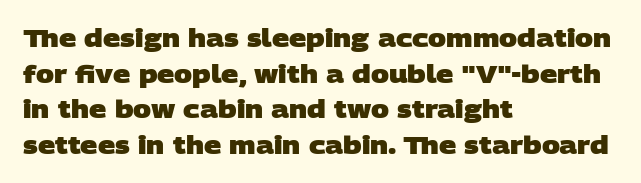
Q: Is the text bold? A: Yes.
Q: Is the text underlined? A: No.
Q: How is the paragraph aligned? A: Left-aligned.
Q: Is the spacing between letters normal or unusually wide? A: Normal.
Q: Is the spacing between lines tight, normal or loose? A: Normal.
